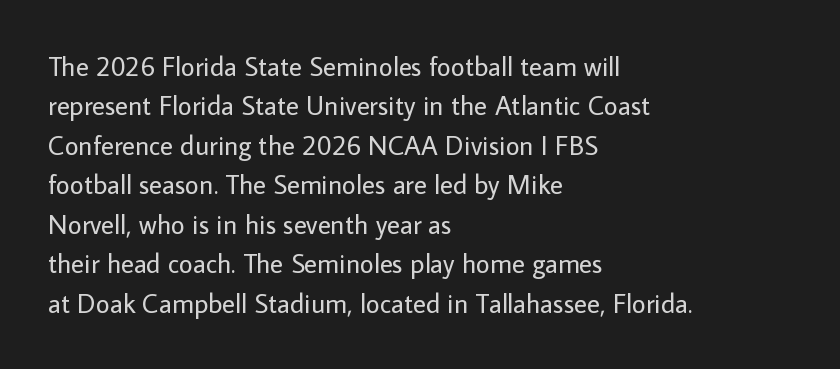
{"italic": "no", "bold": "no", "underline": "no", "align": "left", "line_spacing": "normal", "line_spacing_ratio": 1.46, "letter_spacing": "normal", "letter_spacing_em": 0.0, "glyph_px": 27}
